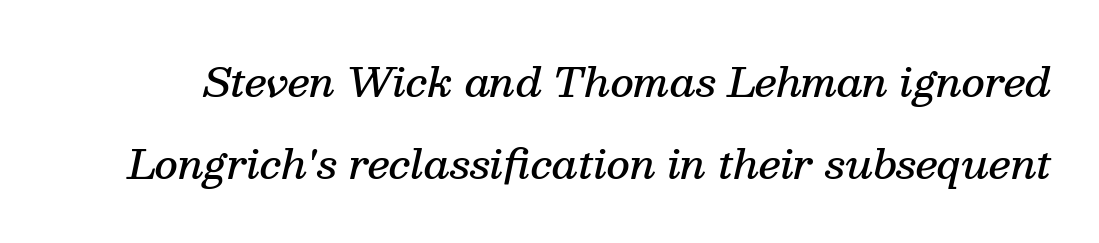
These lines are composed in type with serifs. Short note: letters normally spaced. Emphasis-style slanted type is in use. These lines carry some extra weight — a demibold, not a full bold.
